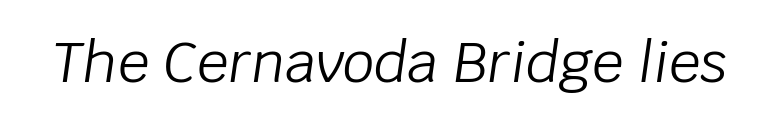
Spacing verdict: proportional, widths tailored to each character. The face used here has a pronounced slope to its letters. No chunkiness to these letters — they're not bold. The passage shown is not underscored anywhere. The face used here is rendered with its standard letterfit.
